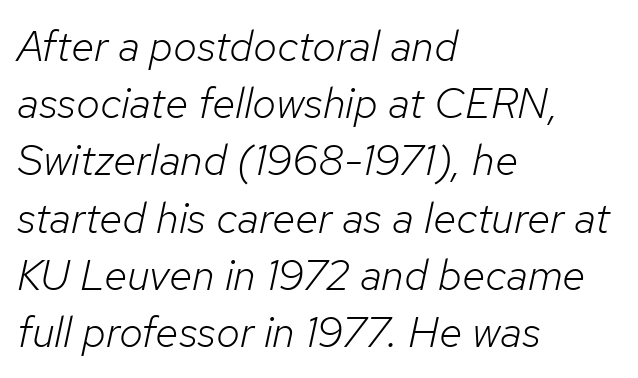
The image shows 43 px light type, italic (leaning right); set left-aligned, normal line spacing (1.33x), normal letter spacing, not underlined; low stroke contrast and a medium x-height.
